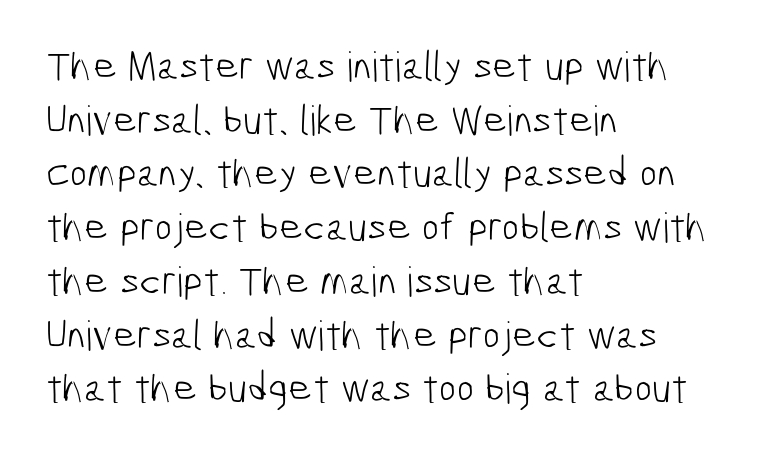
The image shows 41 px light, condensed sans-serif type; set left-aligned, normal line spacing (1.31x), normal letter spacing, not underlined; low stroke contrast and a medium x-height.
